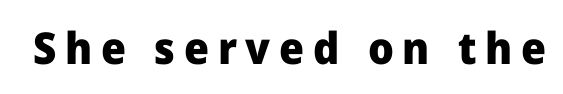
You can tell it's not italic because the verticals are truly vertical. The text was rendered using a sans face with plain stroke endings. Spacing between characters has been opened up far beyond the box default. Here the designer chose a conventional face with non-uniform glyph widths. Bare-footed words on every line.
